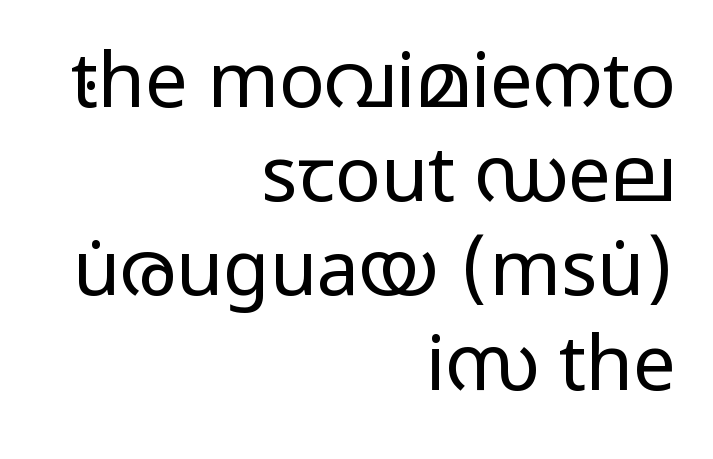
{"serif": "no", "italic": "no", "bold": "no", "weight": "regular", "width": "wide", "stroke_contrast": "low", "x_height": "medium", "monospaced": "no", "underline": "no", "align": "right", "line_spacing_ratio": 1.24, "letter_spacing": "normal", "letter_spacing_em": 0.0, "glyph_px": 76}
